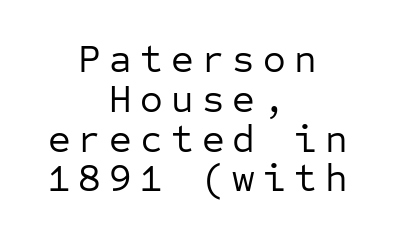
The image shows 39 px regular-weight sans-serif type, upright, monospaced; set centered, tight line spacing (1.02x), unusually wide letter spacing (+0.21 em), not underlined; low stroke contrast and a medium x-height.
